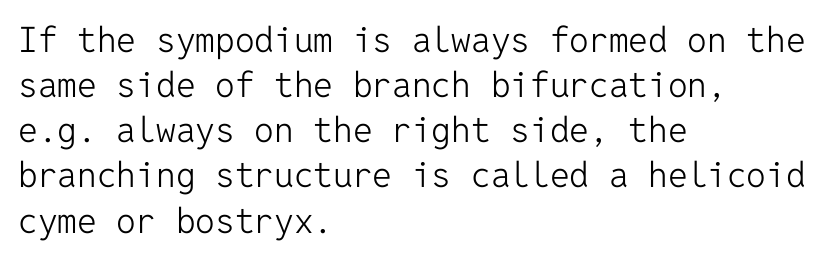
The image shows 35 px light sans-serif type, upright, monospaced; set left-aligned, normal line spacing (1.29x), normal letter spacing, not underlined; low stroke contrast and a medium x-height.
